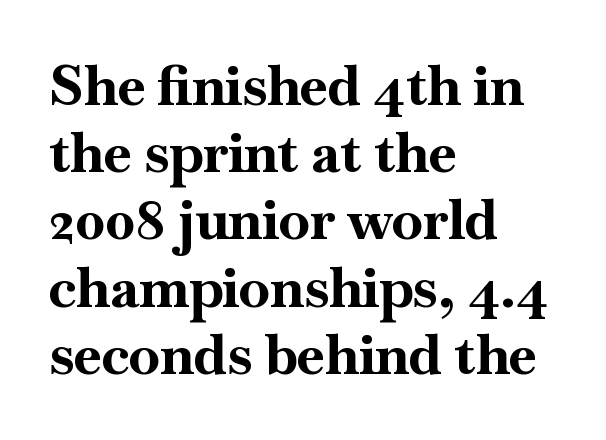
Q: Is the text bold? A: Yes.
Q: Is the text italic (slanted)? A: No, it is upright.
Q: Is the typeface a serif or a sans-serif typeface? A: Serif.
Q: Is the text underlined? A: No.
Q: How is the paragraph aligned? A: Left-aligned.
Q: Is the spacing between letters normal or unusually wide? A: Normal.
Q: Width (condensed, normal, or wide)? A: Normal.
Q: Stroke contrast? A: High.
Q: x-height? A: Small.
Q: Monospaced? A: No.
